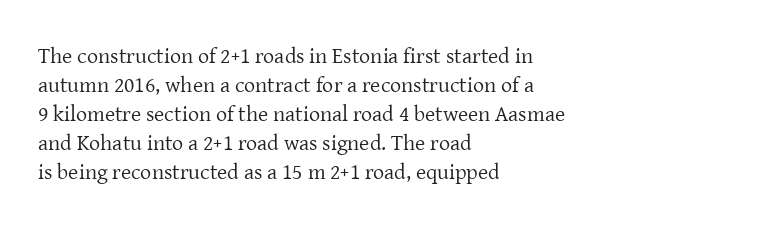
Tall strokes in this sample are plumb rather than angled. The passage shown has conventional tracking throughout. Every row of glyphs begins at an identical x-position on the left. A normal amount of white space separates one row of letters from the next. Type without underlining.
